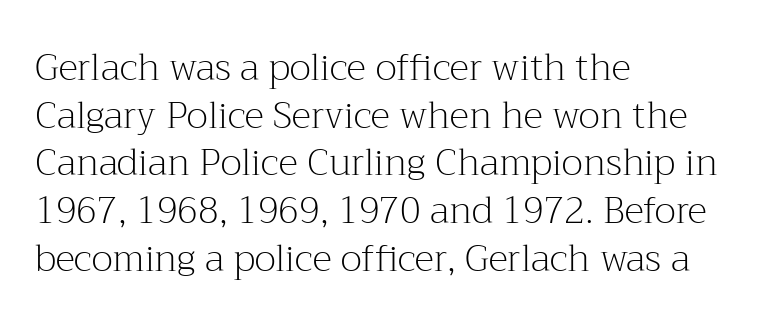
Descender tails drop into unmarked territory. Unbolded letterforms with no extra heft. No extra tracking has been applied to these lines. Here the designer chose a conventional face with non-uniform glyph widths.
